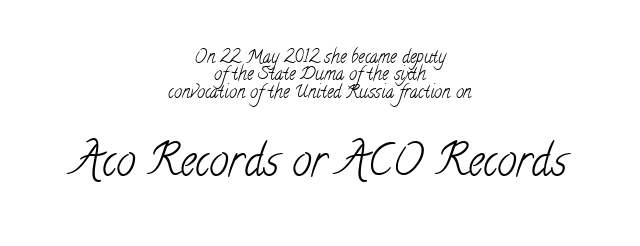
Q: Is the text bold? A: No.
Q: Is the typeface a serif or a sans-serif typeface? A: Serif.
Q: Is the text underlined? A: No.
Q: How is the paragraph aligned? A: Centered.
Q: Is the spacing between letters normal or unusually wide? A: Normal.
Q: Is the spacing between lines tight, normal or loose? A: Tight.
Q: Which block of text is set in a larger size, the first (top) or the second (bottom)? A: The second (bottom) one.
Q: Width (condensed, normal, or wide)? A: Condensed.
Q: Stroke contrast? A: Low.
Q: x-height? A: Small.
Q: Monospaced? A: No.
